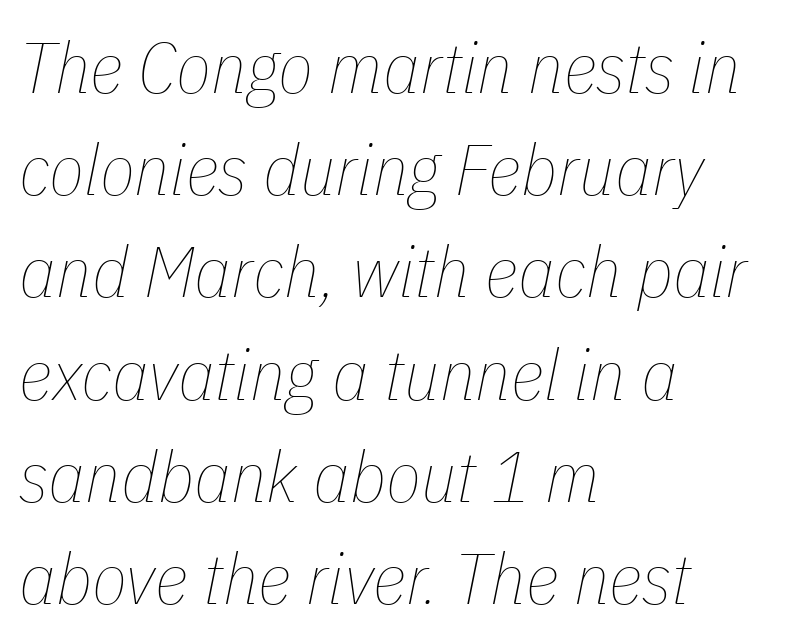
Q: Is the text bold? A: No.
Q: Is the text italic (slanted)? A: Yes, it leans right by about 11 degrees.
Q: Is the text underlined? A: No.
Q: How is the paragraph aligned? A: Left-aligned.
Q: Is the spacing between letters normal or unusually wide? A: Normal.
Q: Is the spacing between lines tight, normal or loose? A: Normal.
Q: Width (condensed, normal, or wide)? A: Condensed.
Q: Stroke contrast? A: Low.
Q: x-height? A: Medium.
Q: Monospaced? A: No.
